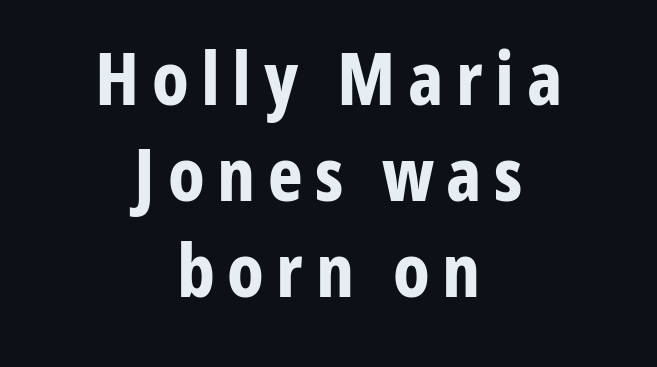
The image shows 74 px bold, condensed sans-serif type, upright; set centered, normal line spacing (1.3x), not underlined; low stroke contrast and a medium x-height.
